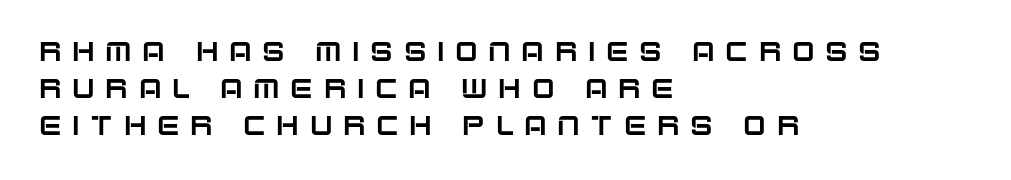
Q: Is the text italic (slanted)? A: No, it is upright.
Q: Is the text underlined? A: No.
Q: How is the paragraph aligned? A: Left-aligned.
Q: Is the spacing between letters normal or unusually wide? A: Unusually wide.
Q: Is the spacing between lines tight, normal or loose? A: Normal.
